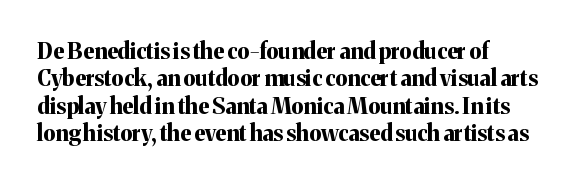
Q: Is the text bold? A: Yes.
Q: Is the text italic (slanted)? A: No, it is upright.
Q: Is the text underlined? A: No.
Q: How is the paragraph aligned? A: Left-aligned.
Q: Is the spacing between letters normal or unusually wide? A: Normal.
